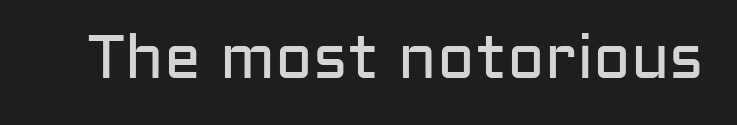
Q: Is the text bold? A: No.
Q: Is the text italic (slanted)? A: No, it is upright.
Q: Is the typeface a serif or a sans-serif typeface? A: Sans-serif.
Q: Is the text underlined? A: No.
Q: Is the spacing between letters normal or unusually wide? A: Normal.
Q: Width (condensed, normal, or wide)? A: Normal.
Q: Stroke contrast? A: Low.
Q: x-height? A: Medium.
Q: Monospaced? A: No.
